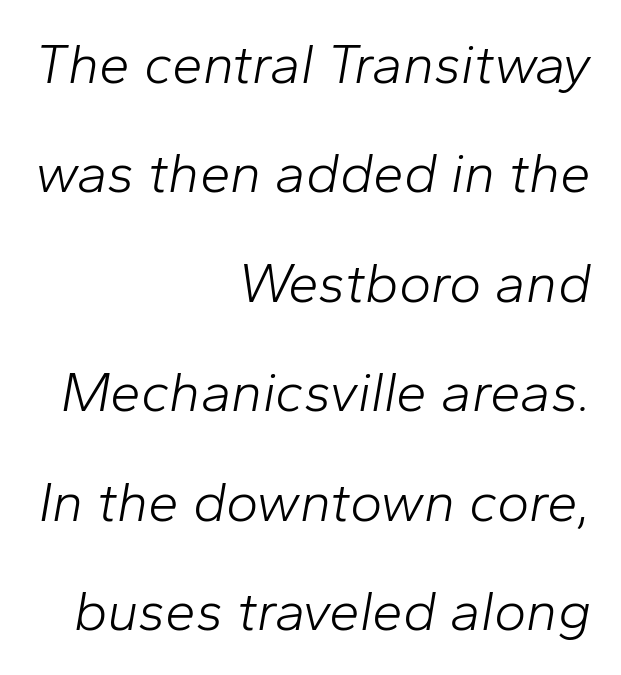
Descender tails drop into unmarked territory. How would I describe the line gaps? Wide and relaxed. These lines were composed using italics. The passage shown has conventional tracking throughout.
